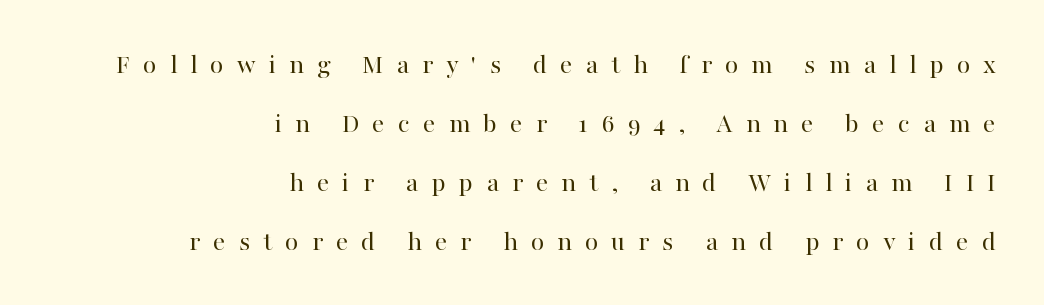
The image shows 28 px regular-weight serif type, upright; set right-aligned, loose line spacing (2.11x), unusually wide letter spacing (+0.46 em), not underlined; high stroke contrast and a medium x-height.
